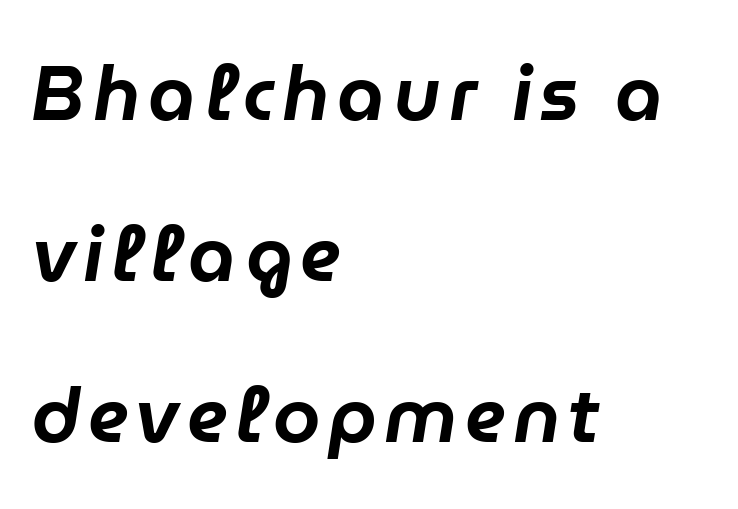
Q: Is the text italic (slanted)? A: Yes, it leans right by about 9 degrees.
Q: Is the text underlined? A: No.
Q: How is the paragraph aligned? A: Left-aligned.
Q: Is the spacing between lines tight, normal or loose? A: Loose.
Q: Width (condensed, normal, or wide)? A: Normal.
Q: Stroke contrast? A: Low.
Q: x-height? A: Medium.
Q: Monospaced? A: No.
